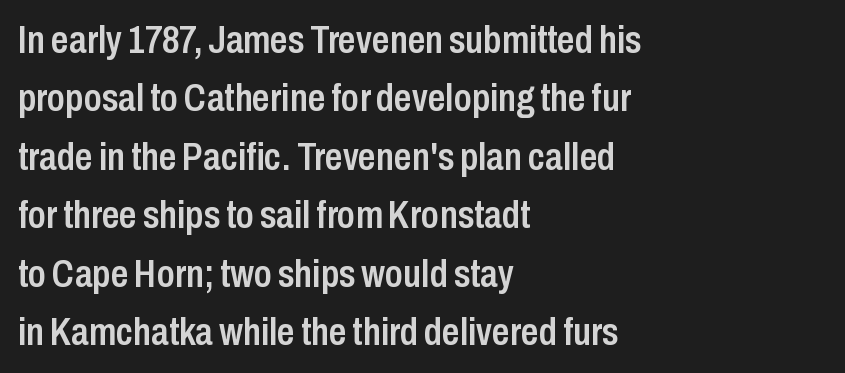
The image shows 39 px semibold, condensed sans-serif type, upright; set left-aligned, normal line spacing (1.5x), normal letter spacing, not underlined; low stroke contrast and a medium x-height.
